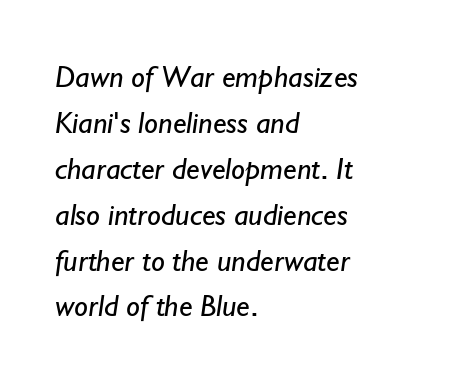
{"serif": "no", "bold": "no", "weight": "regular", "width": "normal", "stroke_contrast": "low", "x_height": "small", "monospaced": "no", "underline": "no", "align": "left", "line_spacing": "normal", "line_spacing_ratio": 1.48, "letter_spacing": "normal", "letter_spacing_em": 0.0, "glyph_px": 31}
